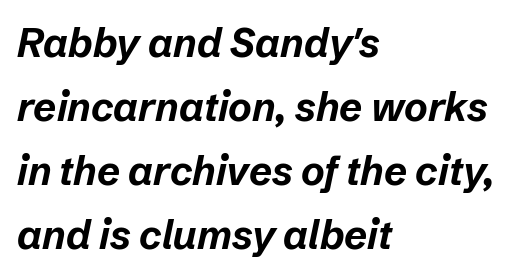
{"italic": "yes", "lean": "right", "slant_degrees": 12, "bold": "yes", "weight": "bold", "width": "normal", "stroke_contrast": "low", "x_height": "medium", "monospaced": "no", "underline": "no", "align": "left", "line_spacing": "normal", "line_spacing_ratio": 1.6, "letter_spacing": "normal", "letter_spacing_em": 0.0, "glyph_px": 40}
